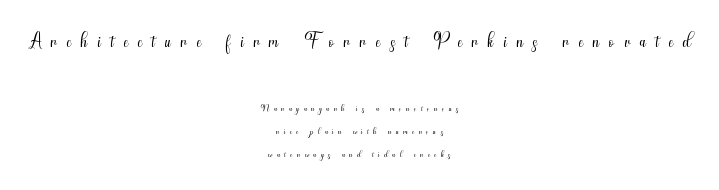
Q: Is the text bold? A: No.
Q: Is the text italic (slanted)? A: Yes.
Q: Is the typeface a serif or a sans-serif typeface? A: Sans-serif.
Q: Is the text underlined? A: No.
Q: How is the paragraph aligned? A: Centered.
Q: Is the spacing between letters normal or unusually wide? A: Unusually wide.
Q: Is the spacing between lines tight, normal or loose? A: Normal.
Q: Which block of text is set in a larger size, the first (top) or the second (bottom)? A: The first (top) one.
Q: Width (condensed, normal, or wide)? A: Condensed.
Q: Stroke contrast? A: Medium.
Q: x-height? A: Small.
Q: Monospaced? A: No.
